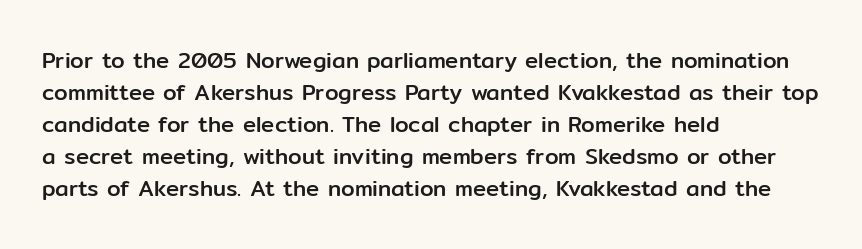
The image shows 22 px text type, upright; set left-aligned, normal line spacing (1.46x), normal letter spacing, not underlined.
